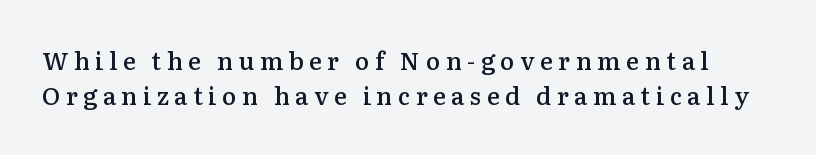
I'd describe the lettering as semibold — firm but not a full bold. The line-height multiplier appears to be the usual default. The zone under the glyphs is completely vacant. You could only call the tracking loose — the letters float apart. Posture: upright roman.
